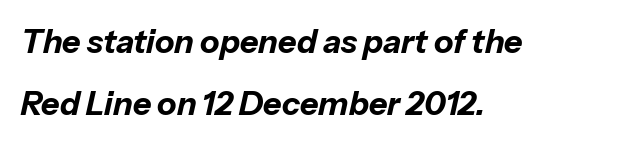
The image shows 32 px bold type, italic (leaning right); set left-aligned, loose line spacing (1.94x), normal letter spacing, not underlined; low stroke contrast and a medium x-height.
